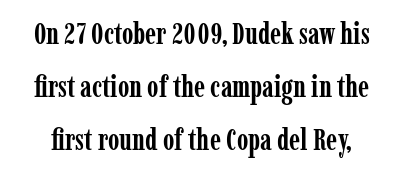
{"serif": "yes", "italic": "no", "bold": "yes", "weight": "semibold", "width": "condensed", "stroke_contrast": "low", "x_height": "medium", "monospaced": "no", "underline": "no", "line_spacing_ratio": 1.83, "letter_spacing": "normal", "letter_spacing_em": 0.0, "glyph_px": 29}
